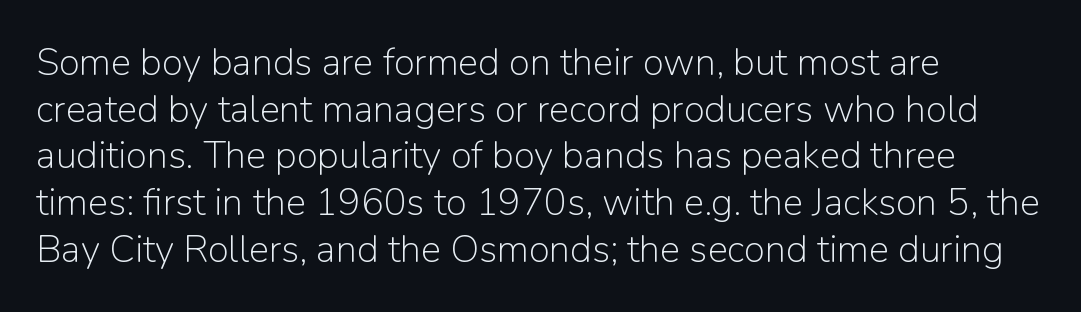
Q: Is the text bold? A: No.
Q: Is the text italic (slanted)? A: No, it is upright.
Q: Is the typeface a serif or a sans-serif typeface? A: Sans-serif.
Q: Is the text underlined? A: No.
Q: How is the paragraph aligned? A: Left-aligned.
Q: Is the spacing between letters normal or unusually wide? A: Normal.
Q: Width (condensed, normal, or wide)? A: Normal.
Q: Stroke contrast? A: Low.
Q: x-height? A: Medium.
Q: Monospaced? A: No.
